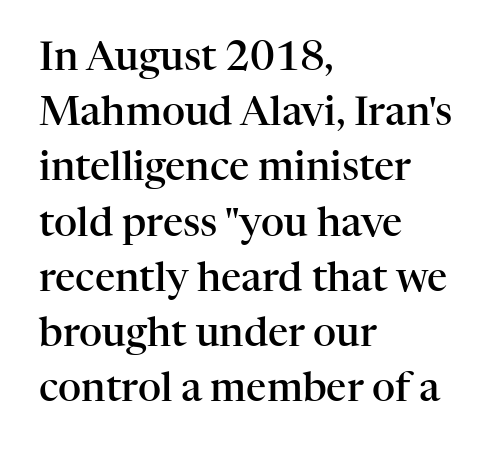
Underline: absent. Typographic density is moderately raised because the face is semibold. This sample has the flowing, uneven cadence of proportional lettering. The glyphs in this specimen are seriffed.
